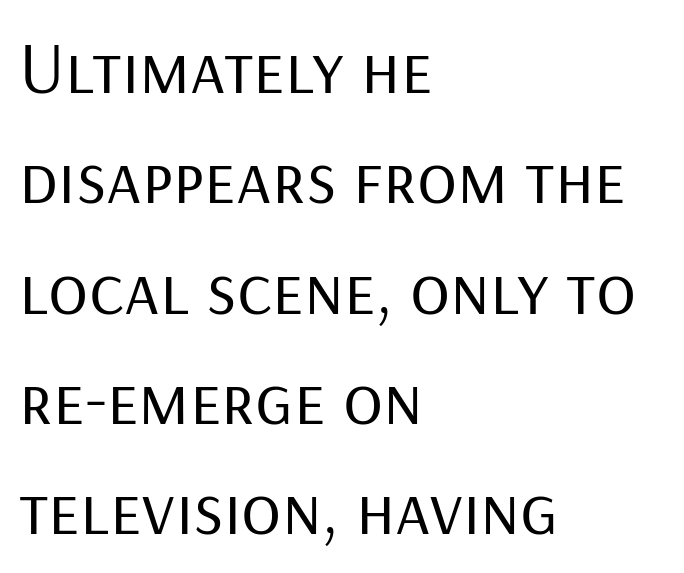
Q: Is the text bold? A: No.
Q: Is the text italic (slanted)? A: No, it is upright.
Q: Is the typeface a serif or a sans-serif typeface? A: Sans-serif.
Q: Is the text underlined? A: No.
Q: How is the paragraph aligned? A: Left-aligned.
Q: Is the spacing between letters normal or unusually wide? A: Normal.
Q: Is the spacing between lines tight, normal or loose? A: Normal.
Q: Width (condensed, normal, or wide)? A: Normal.
Q: Stroke contrast? A: Low.
Q: x-height? A: Medium.
Q: Monospaced? A: No.
